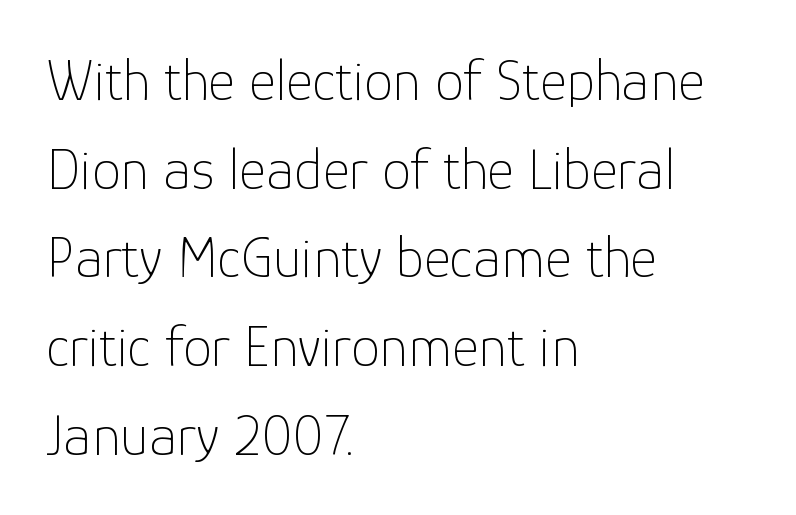
The weight would be labelled regular, book, light, or lighter still. The letters advance in unequal steps, a hallmark of proportional type. Anything drawn beneath the words? Only blank space. You could call the tracking neutral — neither tight nor loose. The lines are quadded left.
